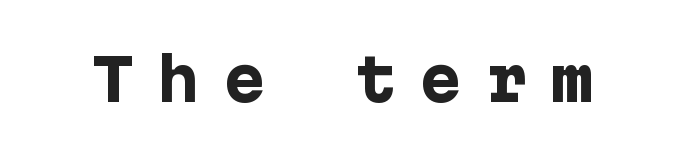
In terms of weight, the rendering is a true, heavy bold. The baseline area is clear. Compared with typical body copy, the letter spacing here is much looser. Regarding serifs, this sample does without them.
